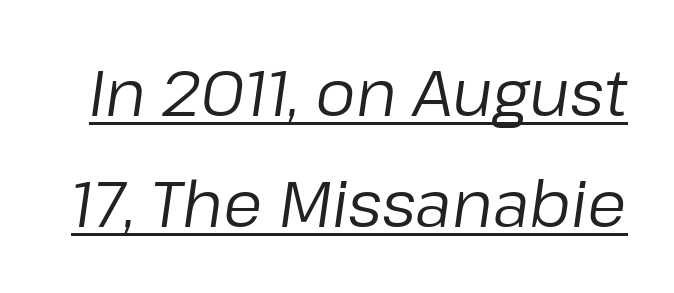
{"italic": "yes", "lean": "right", "slant_degrees": 8, "bold": "no", "weight": "regular", "width": "normal", "stroke_contrast": "low", "x_height": "medium", "monospaced": "no", "underline": "yes", "line_spacing_ratio": 1.73, "letter_spacing": "normal", "letter_spacing_em": 0.0, "glyph_px": 64}
